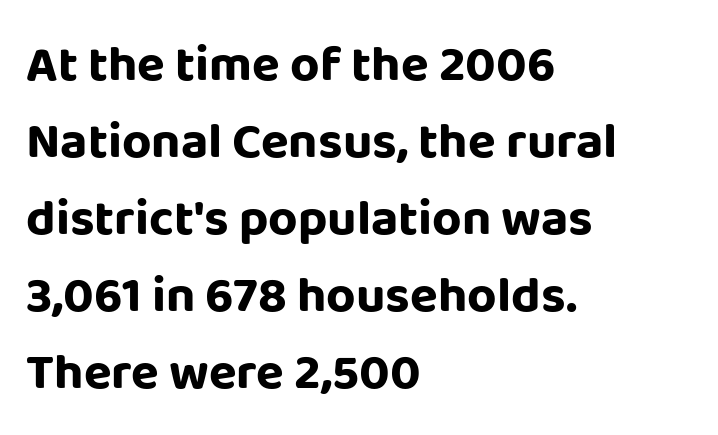
Q: Is the text bold? A: Yes.
Q: Is the text italic (slanted)? A: No, it is upright.
Q: Is the typeface a serif or a sans-serif typeface? A: Sans-serif.
Q: Is the text underlined? A: No.
Q: How is the paragraph aligned? A: Left-aligned.
Q: Is the spacing between letters normal or unusually wide? A: Normal.
Q: Is the spacing between lines tight, normal or loose? A: Normal.
Q: Width (condensed, normal, or wide)? A: Normal.
Q: Stroke contrast? A: Low.
Q: x-height? A: Large.
Q: Monospaced? A: No.
